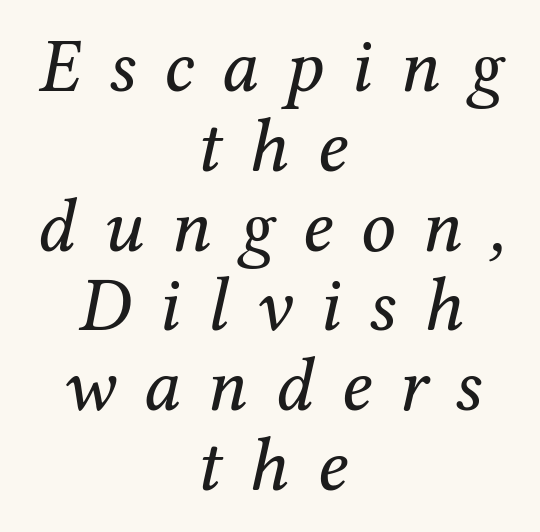
Old-style or modern, the face here clearly has serifs. Each letter keeps its own natural width here, so spacing adapts to shape. Cramped leading. Layout note: lines centered. Just letters on the line, the space beneath them empty.
